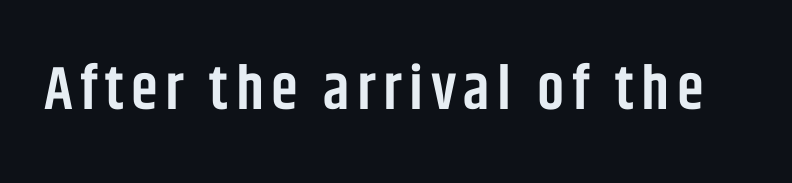
The image shows 61 px semibold, condensed sans-serif type, upright; set not underlined; low stroke contrast and a large x-height.
